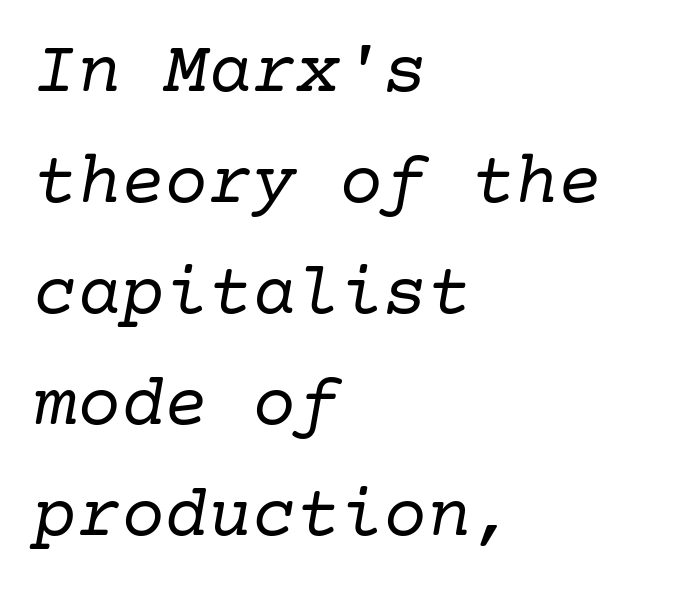
Q: Is the text bold? A: No.
Q: Is the text italic (slanted)? A: Yes, it leans right by about 10 degrees.
Q: Is the typeface a serif or a sans-serif typeface? A: Serif.
Q: Is the text underlined? A: No.
Q: How is the paragraph aligned? A: Left-aligned.
Q: Is the spacing between letters normal or unusually wide? A: Normal.
Q: Is the spacing between lines tight, normal or loose? A: Normal.
Q: Width (condensed, normal, or wide)? A: Normal.
Q: Stroke contrast? A: Low.
Q: x-height? A: Medium.
